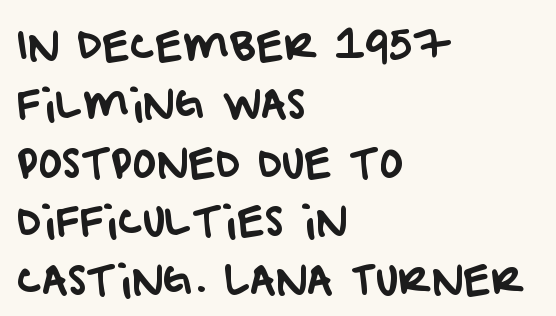
The image shows 40 px sans-serif type; set left-aligned, normal line spacing (1.46x), normal letter spacing, not underlined; low stroke contrast and a large x-height.
